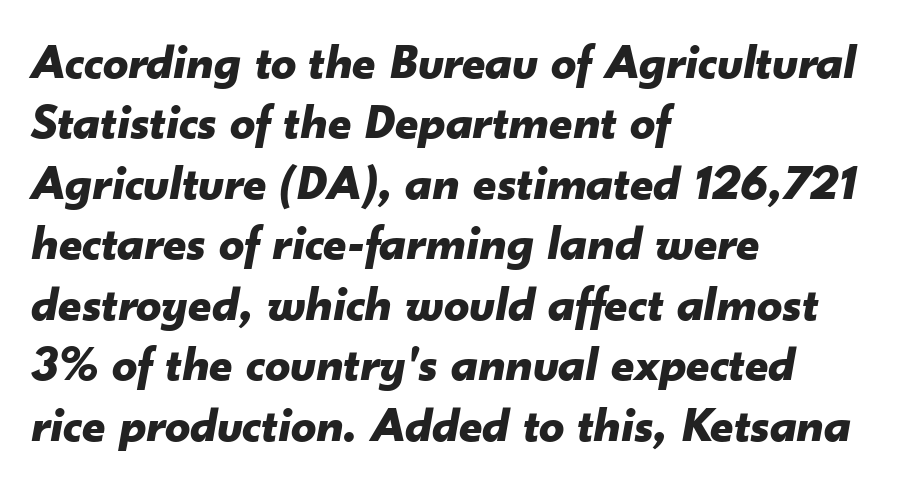
Q: Is the text bold? A: Yes.
Q: Is the text italic (slanted)? A: Yes, it leans right by about 10 degrees.
Q: Is the text underlined? A: No.
Q: How is the paragraph aligned? A: Left-aligned.
Q: Is the spacing between letters normal or unusually wide? A: Normal.
Q: Width (condensed, normal, or wide)? A: Normal.
Q: Stroke contrast? A: Low.
Q: x-height? A: Small.
Q: Monospaced? A: No.
